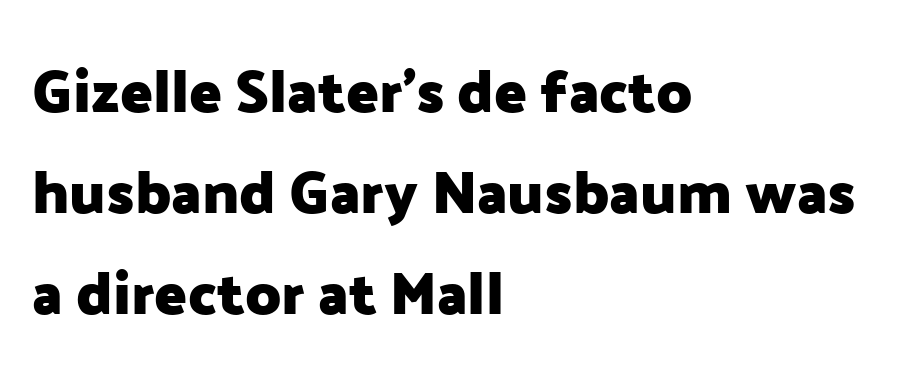
The image shows 60 px heavy sans-serif type, upright; set left-aligned, normal line spacing (1.68x), normal letter spacing, not underlined; low stroke contrast and a medium x-height.
